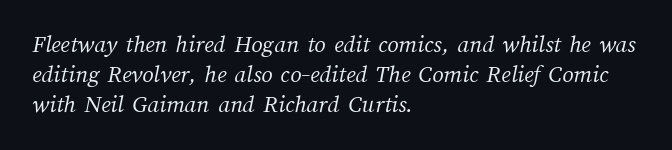
Q: Is the text bold? A: No.
Q: Is the text underlined? A: No.
Q: How is the paragraph aligned? A: Left-aligned.
Q: Is the spacing between letters normal or unusually wide? A: Normal.
